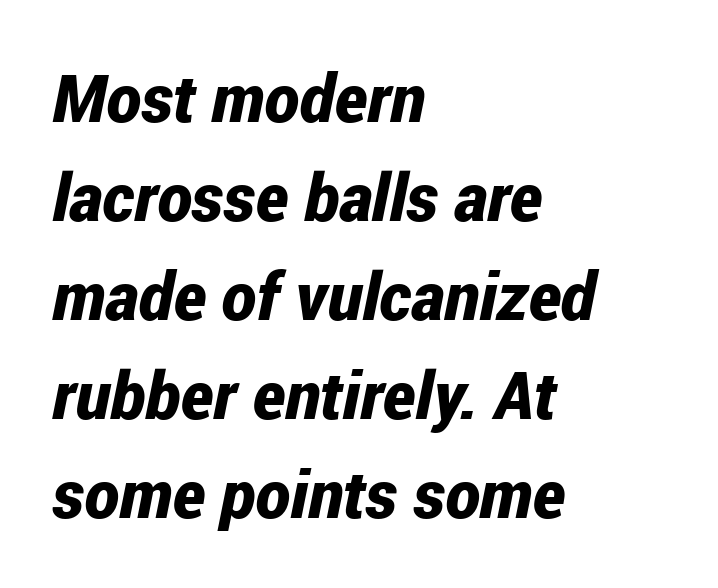
Q: Is the text bold? A: Yes.
Q: Is the text italic (slanted)? A: Yes, it leans right by about 12 degrees.
Q: Is the text underlined? A: No.
Q: How is the paragraph aligned? A: Left-aligned.
Q: Is the spacing between letters normal or unusually wide? A: Normal.
Q: Is the spacing between lines tight, normal or loose? A: Normal.
Q: Width (condensed, normal, or wide)? A: Condensed.
Q: Stroke contrast? A: Low.
Q: x-height? A: Medium.
Q: Monospaced? A: No.
